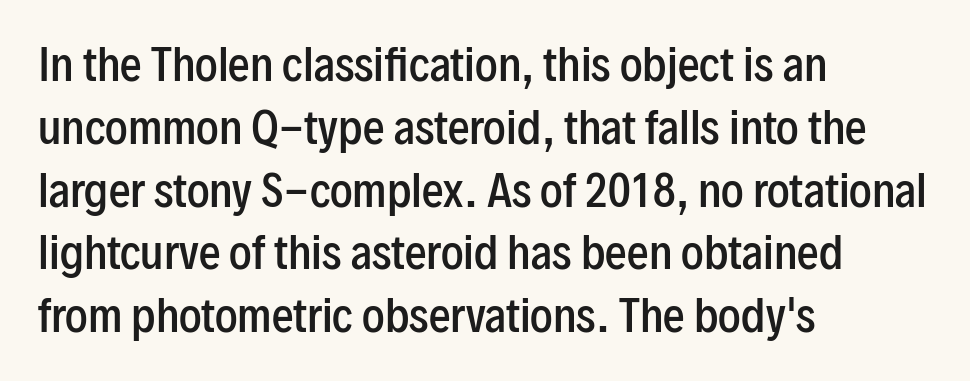
{"serif": "no", "italic": "no", "bold": "semi", "weight": "semibold", "width": "condensed", "stroke_contrast": "low", "x_height": "medium", "monospaced": "no", "underline": "no", "align": "left", "line_spacing": "normal", "line_spacing_ratio": 1.46, "letter_spacing": "normal", "letter_spacing_em": 0.0, "glyph_px": 43}
